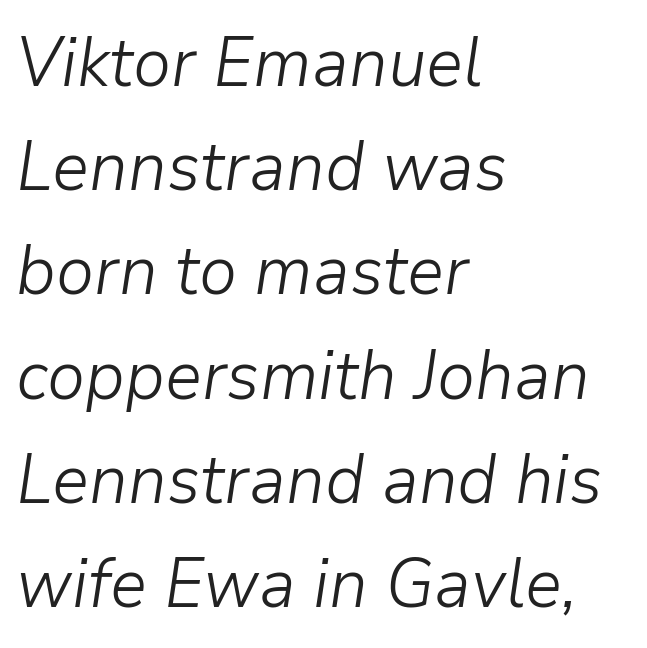
{"italic": "yes", "lean": "right", "slant_degrees": 9, "bold": "no", "weight": "light", "width": "normal", "stroke_contrast": "low", "x_height": "medium", "monospaced": "no", "underline": "no", "align": "left", "line_spacing": "normal", "line_spacing_ratio": 1.51, "letter_spacing": "normal", "letter_spacing_em": 0.0, "glyph_px": 69}
